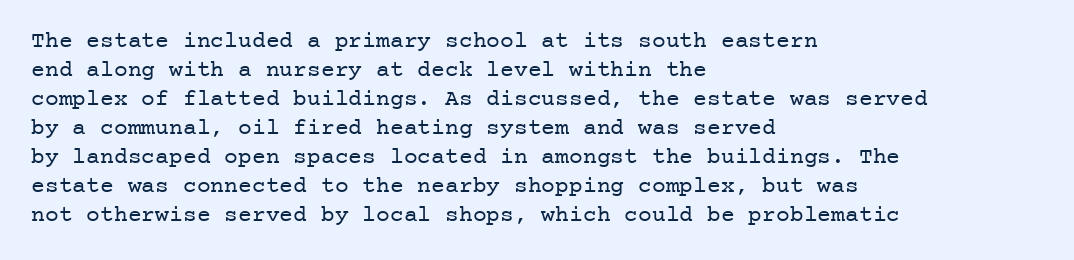
A typesetter would call this zero additional tracking. If you drew a line through each stem, it would be perfectly vertical. This block has exactly the height ordinary leading produces. Teacher's note: observe the even left margin — that is flush-left alignment. The area under the type is left untouched. This is not heavy type; no bold has been used.
